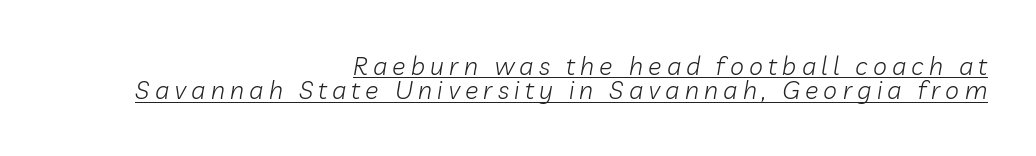
{"italic": "yes", "lean": "right", "slant_degrees": 10, "bold": "no", "underline": "yes", "align": "right", "line_spacing": "tight", "line_spacing_ratio": 0.98, "letter_spacing": "wide", "letter_spacing_em": 0.21, "glyph_px": 25}
